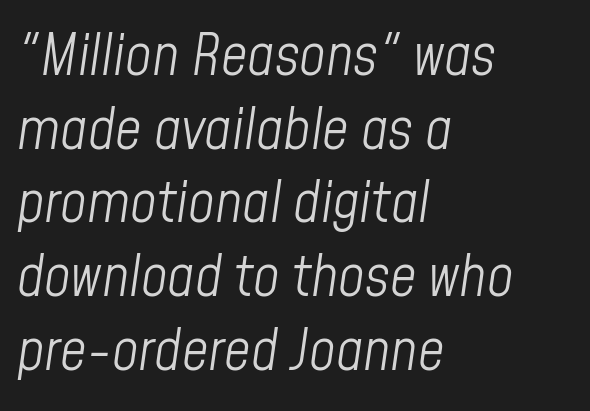
Q: Is the text bold? A: No.
Q: Is the text italic (slanted)? A: Yes, it leans right by about 8 degrees.
Q: Is the text underlined? A: No.
Q: How is the paragraph aligned? A: Left-aligned.
Q: Is the spacing between letters normal or unusually wide? A: Normal.
Q: Is the spacing between lines tight, normal or loose? A: Normal.
Q: Width (condensed, normal, or wide)? A: Condensed.
Q: Stroke contrast? A: Low.
Q: x-height? A: Medium.
Q: Monospaced? A: No.
